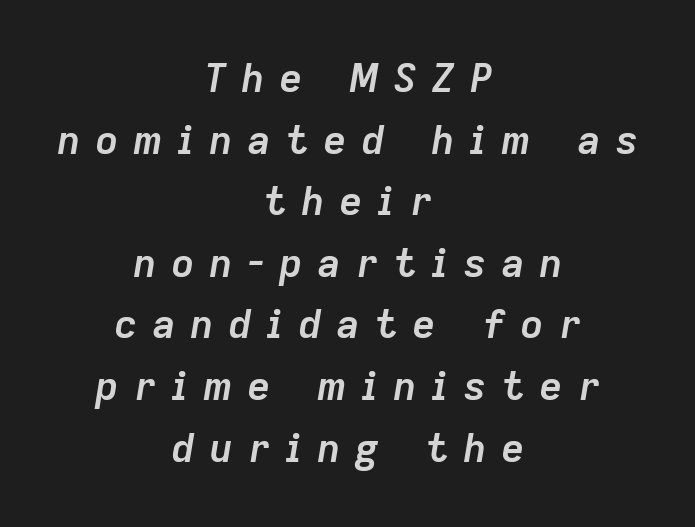
Q: Is the text bold? A: Yes.
Q: Is the text italic (slanted)? A: Yes, it leans right by about 9 degrees.
Q: Is the text underlined? A: No.
Q: How is the paragraph aligned? A: Centered.
Q: Is the spacing between letters normal or unusually wide? A: Unusually wide.
Q: Is the spacing between lines tight, normal or loose? A: Normal.
Q: Width (condensed, normal, or wide)? A: Normal.
Q: Stroke contrast? A: Low.
Q: x-height? A: Medium.
Q: Monospaced? A: No.
